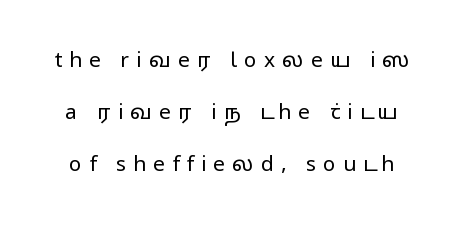
Caption: face not bold, strokes unweighted. Rendered with straight, roman letterforms. Underline: absent. The vertical gap from one line to the next is large. The line texture is sparse and dotted thanks to wide tracking.
